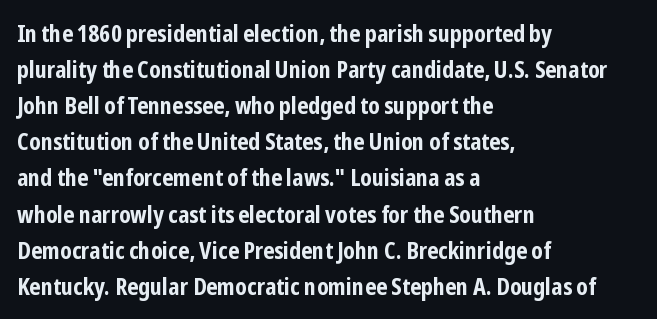
Q: Is the text bold? A: Yes.
Q: Is the text italic (slanted)? A: No, it is upright.
Q: Is the text underlined? A: No.
Q: How is the paragraph aligned? A: Left-aligned.
Q: Is the spacing between letters normal or unusually wide? A: Normal.
Q: Is the spacing between lines tight, normal or loose? A: Normal.
